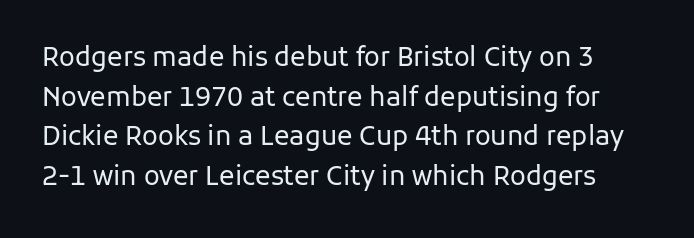
This rendering features lettering with no underline. Every stem runs plumb, perpendicular to the baseline. The vertical gap from one line to the next is medium. The typeface has the unassuming heft of standard copy or less.
